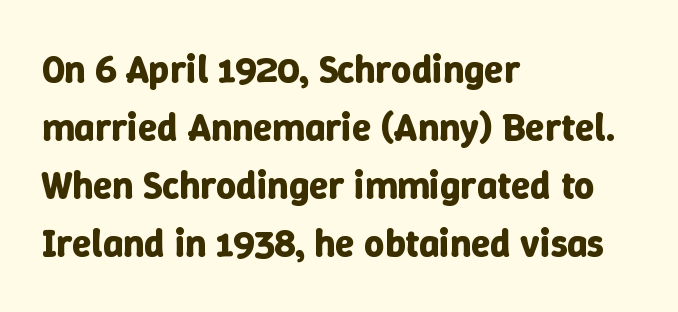
Q: Is the text bold? A: Yes.
Q: Is the text italic (slanted)? A: No, it is upright.
Q: Is the text underlined? A: No.
Q: How is the paragraph aligned? A: Left-aligned.
Q: Is the spacing between letters normal or unusually wide? A: Normal.
Q: Is the spacing between lines tight, normal or loose? A: Normal.
Q: Width (condensed, normal, or wide)? A: Normal.
Q: Stroke contrast? A: Low.
Q: x-height? A: Medium.
Q: Monospaced? A: No.
